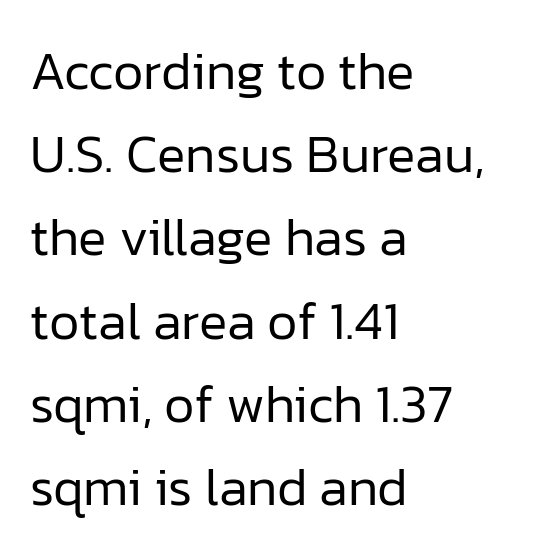
Q: Is the text bold? A: No.
Q: Is the text italic (slanted)? A: No, it is upright.
Q: Is the typeface a serif or a sans-serif typeface? A: Sans-serif.
Q: Is the text underlined? A: No.
Q: How is the paragraph aligned? A: Left-aligned.
Q: Is the spacing between letters normal or unusually wide? A: Normal.
Q: Is the spacing between lines tight, normal or loose? A: Normal.
Q: Width (condensed, normal, or wide)? A: Normal.
Q: Stroke contrast? A: Low.
Q: x-height? A: Medium.
Q: Monospaced? A: No.
